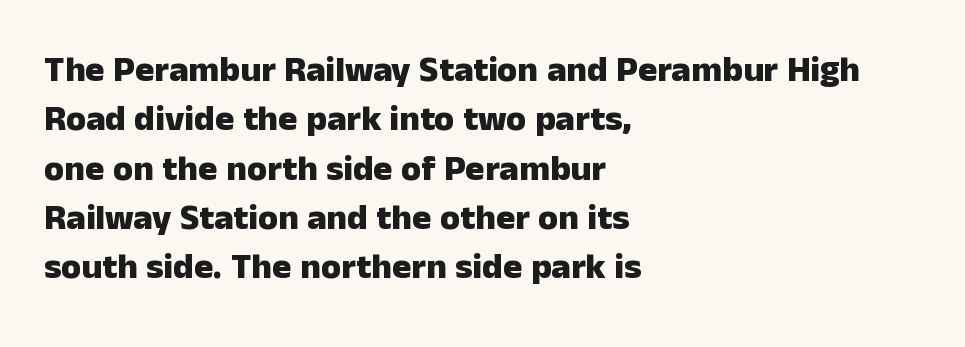
The image shows 36 px heavy sans-serif type, upright; set left-aligned, normal line spacing (1.37x), normal letter spacing, not underlined; low stroke contrast and a medium x-height.
